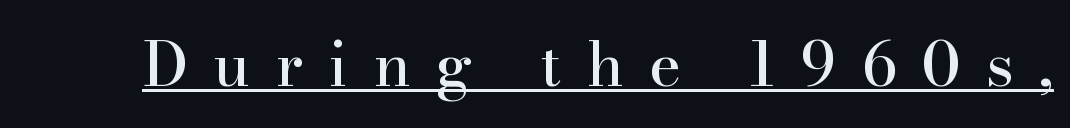
{"serif": "yes", "italic": "no", "width": "normal", "stroke_contrast": "high", "x_height": "small", "monospaced": "no", "underline": "yes", "letter_spacing": "wide", "letter_spacing_em": 0.42, "glyph_px": 61}
